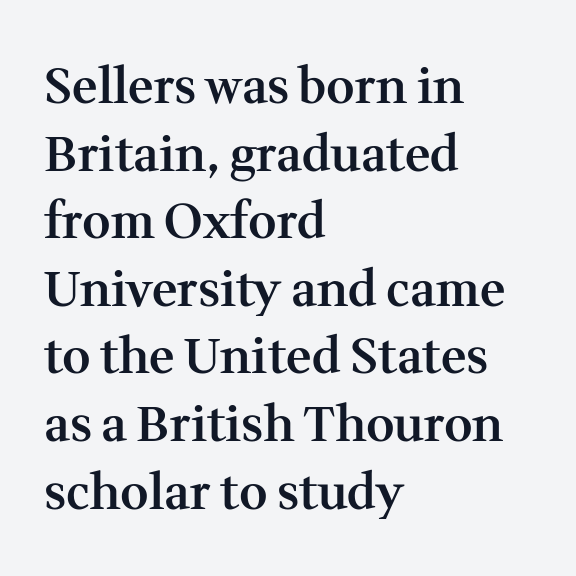
{"serif": "yes", "italic": "no", "bold": "semi", "weight": "semibold", "width": "normal", "stroke_contrast": "medium", "x_height": "medium", "monospaced": "no", "underline": "no", "align": "left", "line_spacing": "normal", "line_spacing_ratio": 1.38, "letter_spacing": "normal", "letter_spacing_em": 0.0, "glyph_px": 49}
